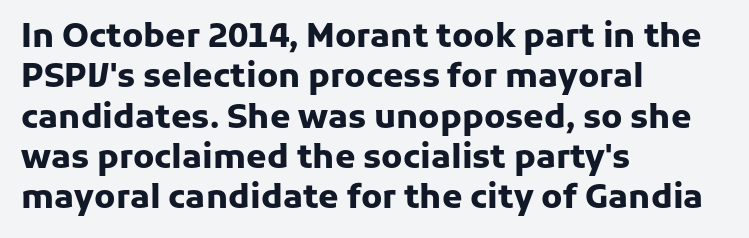
The sample has been set heavy, in full bold. These lines are set flush left with a ragged right edge. The letters sit at their default tracking, neither squeezed nor spread. Character widths vary here, with narrow letters taking less room than wide ones. Style check: upright. Only glyphs here, with clear space below each row.
